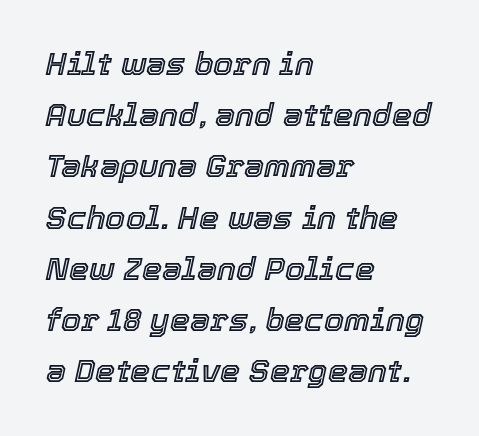
Q: Is the text italic (slanted)? A: Yes, it leans right by about 12 degrees.
Q: Is the text underlined? A: No.
Q: How is the paragraph aligned? A: Left-aligned.
Q: Is the spacing between letters normal or unusually wide? A: Normal.
Q: Is the spacing between lines tight, normal or loose? A: Normal.
Q: Width (condensed, normal, or wide)? A: Normal.
Q: x-height? A: Medium.
Q: Monospaced? A: No.
